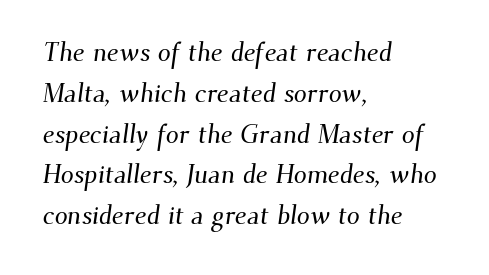
The image shows 26 px text type; set left-aligned, normal line spacing (1.57x), normal letter spacing, not underlined.
